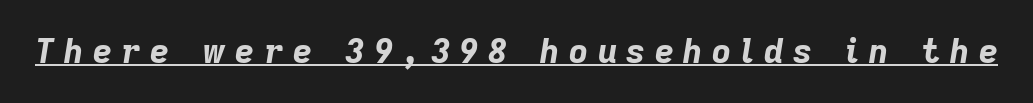
The image shows 33 px bold type, italic (leaning right); set unusually wide letter spacing (+0.29 em), underlined; low stroke contrast and a medium x-height.
